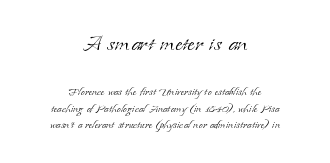
The image shows 28 px light serif type; set centered, line spacing 1.17x, normal letter spacing, not underlined; the first (top) block is 2.0x larger; low stroke contrast and a small x-height.
